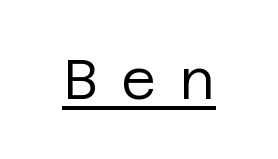
Q: Is the text bold? A: No.
Q: Is the text italic (slanted)? A: No, it is upright.
Q: Is the typeface a serif or a sans-serif typeface? A: Sans-serif.
Q: Is the text underlined? A: Yes.
Q: Is the spacing between letters normal or unusually wide? A: Unusually wide.
Q: Width (condensed, normal, or wide)? A: Normal.
Q: Stroke contrast? A: Low.
Q: x-height? A: Large.
